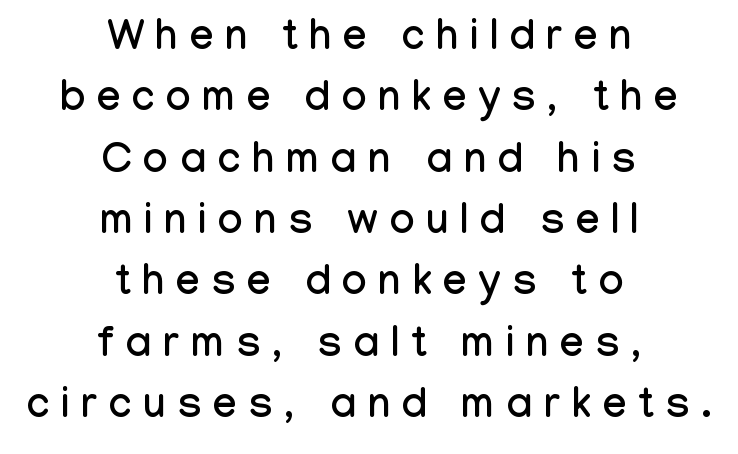
Type without underlining. The type is letterspaced generously, with wide tracking. Notice how the stems are strictly vertical — no italics here. The passage shown is typed in a proportional face where columns would drift. Look at the bottom of the vertical strokes: they stop flat, with no serifs. A typesetter would call this leading conventional body-copy spacing.
